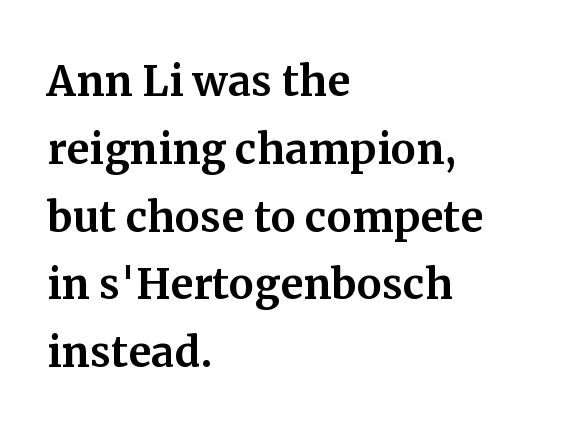
Q: Is the text italic (slanted)? A: No, it is upright.
Q: Is the typeface a serif or a sans-serif typeface? A: Serif.
Q: Is the text underlined? A: No.
Q: How is the paragraph aligned? A: Left-aligned.
Q: Is the spacing between letters normal or unusually wide? A: Normal.
Q: Width (condensed, normal, or wide)? A: Normal.
Q: Stroke contrast? A: Medium.
Q: x-height? A: Medium.
Q: Monospaced? A: No.
